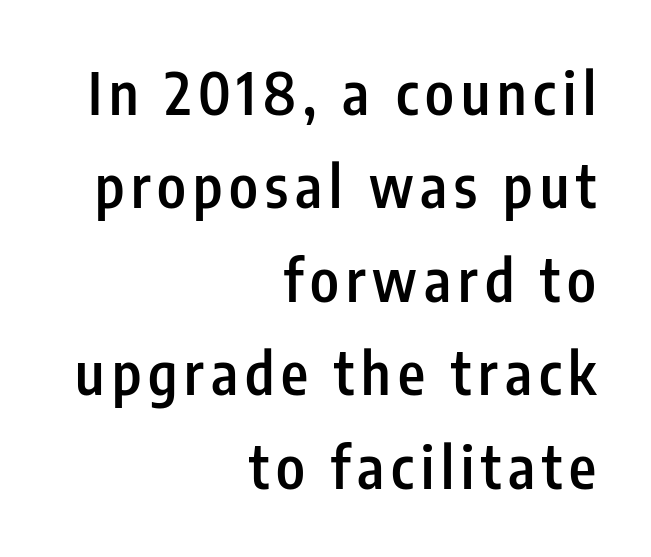
{"serif": "no", "italic": "no", "bold": "semi", "weight": "semibold", "width": "condensed", "stroke_contrast": "low", "x_height": "medium", "monospaced": "no", "underline": "no", "align": "right", "line_spacing": "normal", "line_spacing_ratio": 1.61, "glyph_px": 58}
